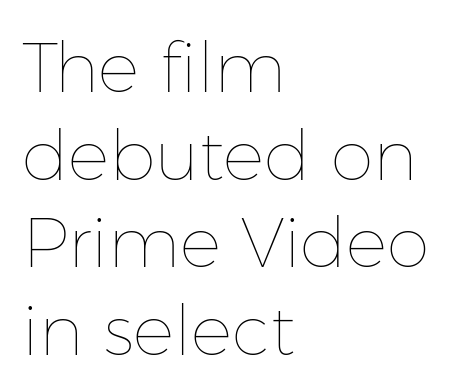
This sample uses plain, unmodified letter spacing. Anything drawn beneath the words? Only blank space. Ordinary non-slanted type is in use. Notice how descenders clear the ascenders below comfortably — that's standard leading. Character widths vary here, with narrow letters taking less room than wide ones.
